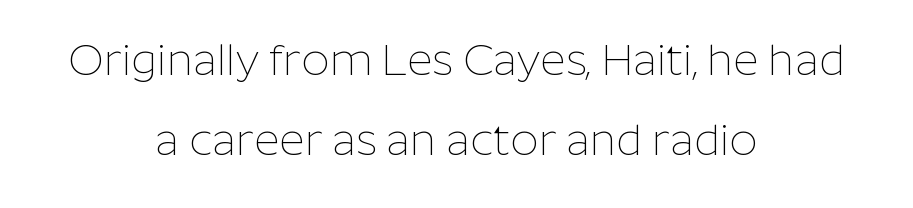
This sample has the flowing, uneven cadence of proportional lettering. Is the letter spacing exaggerated? No — it looks like the ordinary default. Underlining? Definitely not there. The font is comparable to plain body text, perhaps lighter.
